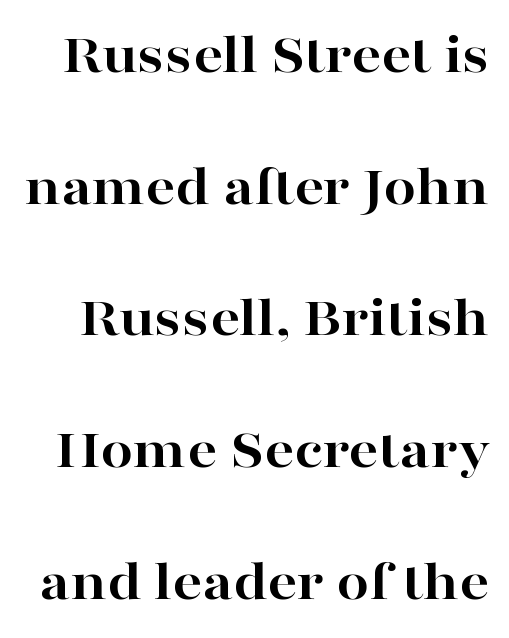
Every stem runs plumb, perpendicular to the baseline. You could not count columns in this text — the font is proportionally spaced. The typeface chosen for these lines features serifs. Quick note: interline space is abundant.
